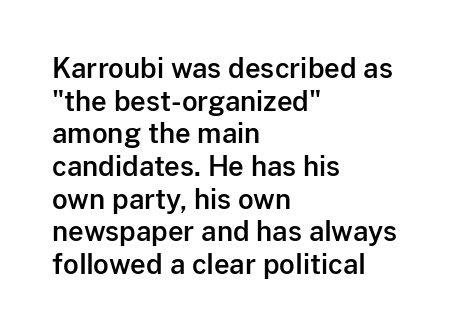
The image shows 27 px text type, upright; set left-aligned, line spacing 1.21x, normal letter spacing, not underlined.
